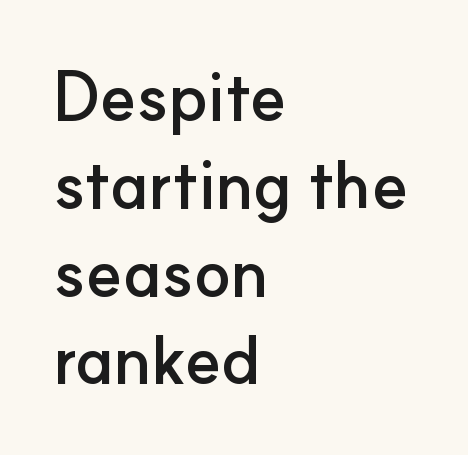
Nope, not italic — everything's standing straight. Each word holds together tightly as a unit, with standard inter-letter gaps. Plain, unruled lines of type. Note the varied advance widths — an 'i' is clearly narrower than an 'm'. Vertical spacing — default. Where is the straight margin? On the left.
